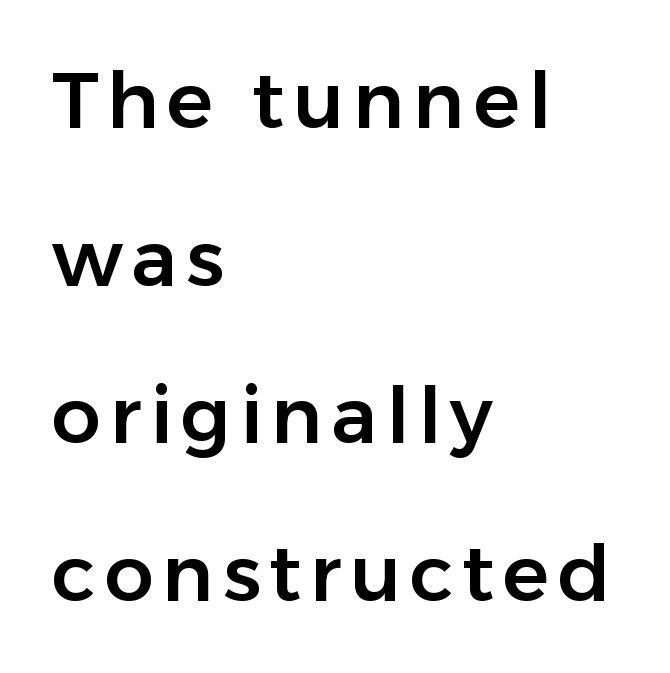
Q: Is the text italic (slanted)? A: No, it is upright.
Q: Is the typeface a serif or a sans-serif typeface? A: Sans-serif.
Q: Is the text underlined? A: No.
Q: How is the paragraph aligned? A: Left-aligned.
Q: Is the spacing between lines tight, normal or loose? A: Loose.
Q: Width (condensed, normal, or wide)? A: Normal.
Q: Stroke contrast? A: Low.
Q: x-height? A: Medium.
Q: Monospaced? A: No.
